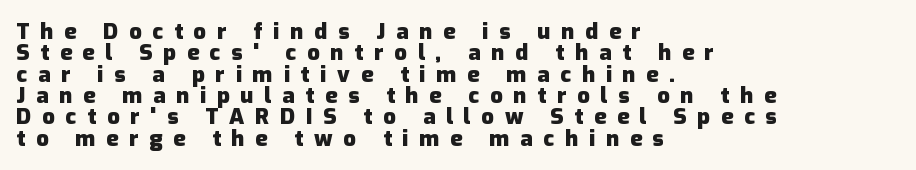
Q: Is the text bold? A: Yes.
Q: Is the text italic (slanted)? A: No, it is upright.
Q: Is the text underlined? A: No.
Q: How is the paragraph aligned? A: Left-aligned.
Q: Is the spacing between letters normal or unusually wide? A: Unusually wide.
Q: Is the spacing between lines tight, normal or loose? A: Tight.
